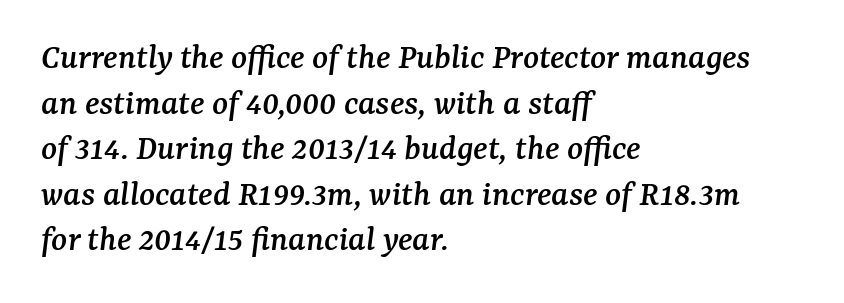
The image shows 37 px serif type, italic (leaning right); set left-aligned, line spacing 1.23x, normal letter spacing, not underlined; medium stroke contrast and a medium x-height.
